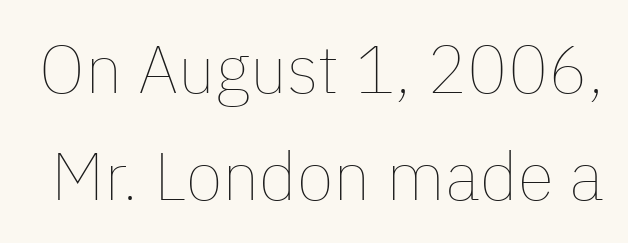
The line texture is even and compact thanks to regular tracking. The type sits square on the baseline with zero lean. These glyphs show unthickened strokes, regular width or finer. These lines are rendered in a variable-pitch font.
